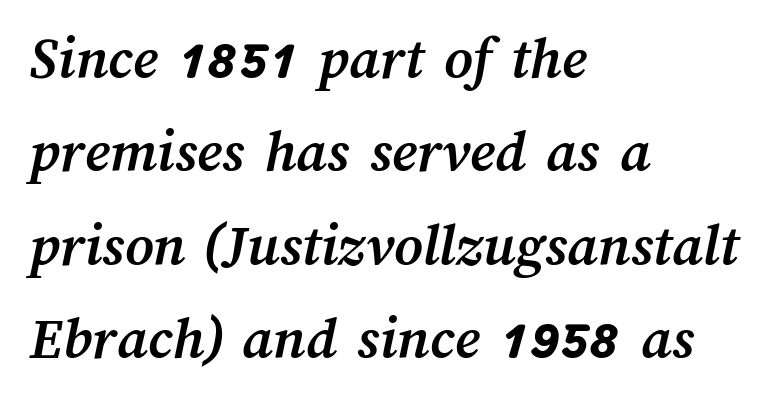
This rendering features lettering with no underline. Between one letter and the next there's only the usual sliver of space. The sample has been set heavy, in full bold. Every row of glyphs begins at an identical x-position on the left. Is this a fixed-width face? No — the glyphs have proportional, varying widths. Compared with typical paragraphs, the rows here are spaced about the same.
